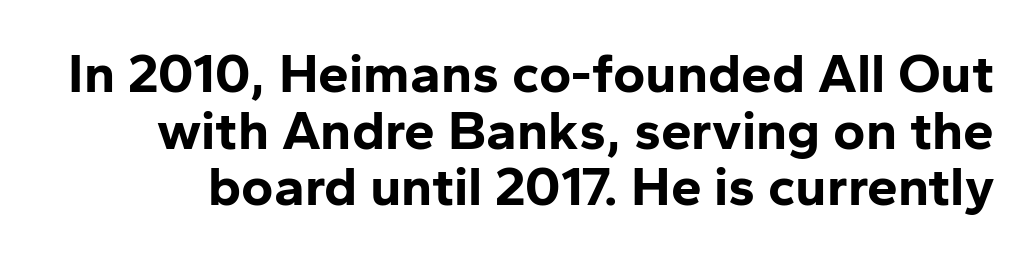
Q: Is the text bold? A: Yes.
Q: Is the text italic (slanted)? A: No, it is upright.
Q: Is the typeface a serif or a sans-serif typeface? A: Sans-serif.
Q: Is the text underlined? A: No.
Q: Is the spacing between letters normal or unusually wide? A: Normal.
Q: Is the spacing between lines tight, normal or loose? A: Tight.
Q: Width (condensed, normal, or wide)? A: Normal.
Q: Stroke contrast? A: Low.
Q: x-height? A: Medium.
Q: Monospaced? A: No.
